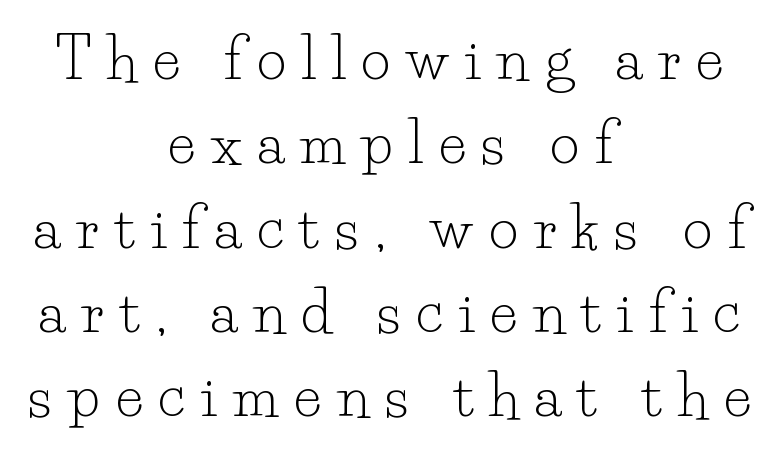
Plain, unruled lines of type. Every stem runs plumb, perpendicular to the baseline. Think of a printed novel: that variable character pitch is what you see here. Look at the tracking — it's clearly loosened, letters drifting apart.
